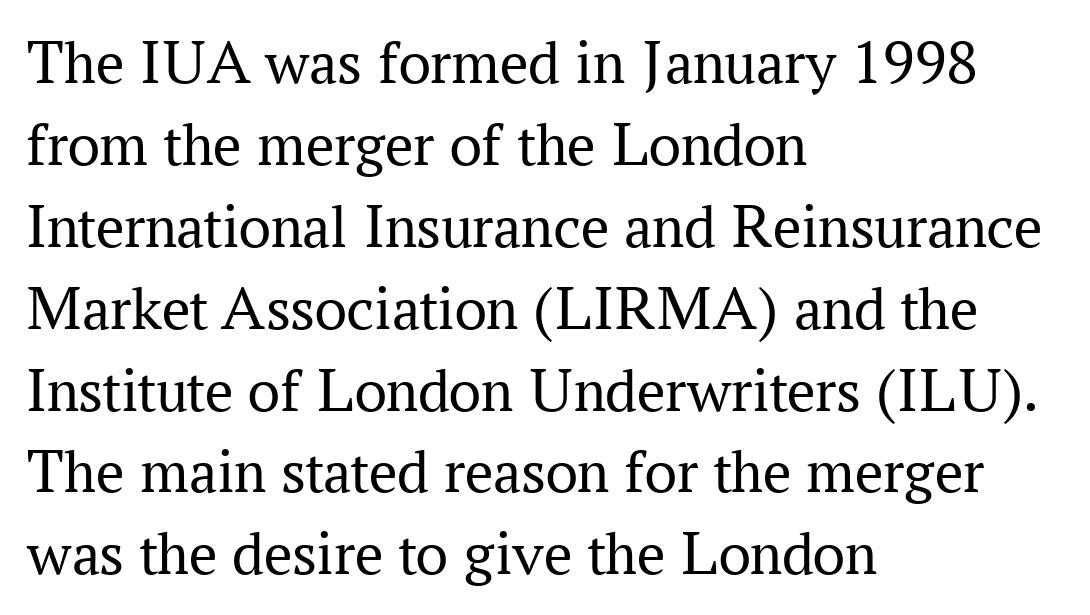
{"serif": "yes", "italic": "no", "bold": "no", "weight": "regular", "width": "normal", "stroke_contrast": "medium", "x_height": "medium", "monospaced": "no", "underline": "no", "align": "left", "line_spacing": "normal", "line_spacing_ratio": 1.3, "letter_spacing": "normal", "letter_spacing_em": 0.0, "glyph_px": 63}
